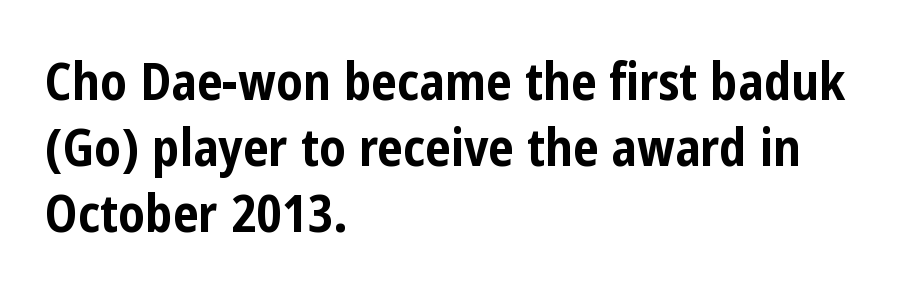
Q: Is the text bold? A: Yes.
Q: Is the text italic (slanted)? A: No, it is upright.
Q: Is the typeface a serif or a sans-serif typeface? A: Sans-serif.
Q: Is the text underlined? A: No.
Q: How is the paragraph aligned? A: Left-aligned.
Q: Is the spacing between letters normal or unusually wide? A: Normal.
Q: Is the spacing between lines tight, normal or loose? A: Normal.
Q: Width (condensed, normal, or wide)? A: Condensed.
Q: Stroke contrast? A: Low.
Q: x-height? A: Medium.
Q: Monospaced? A: No.
